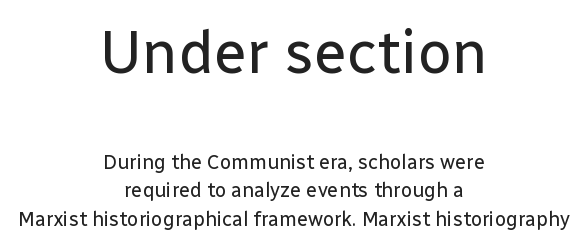
Note: no serifs on the glyphs. Weight class: somewhere from thin through regular. The rendering uses natural spacing where letterforms have individual widths. The rendering uses a moderate line-height, typical for paragraphs. Plain, unruled lines of type. The specimen reads as upright at a glance.
